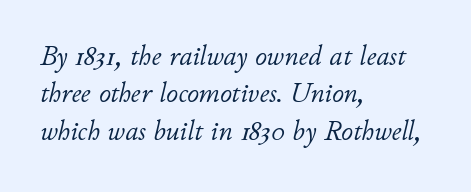
Q: Is the text bold? A: No.
Q: Is the text italic (slanted)? A: Yes, it leans right by about 11 degrees.
Q: Is the text underlined? A: No.
Q: How is the paragraph aligned? A: Left-aligned.
Q: Is the spacing between letters normal or unusually wide? A: Normal.
Q: Is the spacing between lines tight, normal or loose? A: Normal.
Q: Width (condensed, normal, or wide)? A: Normal.
Q: Stroke contrast? A: Low.
Q: x-height? A: Small.
Q: Monospaced? A: No.
